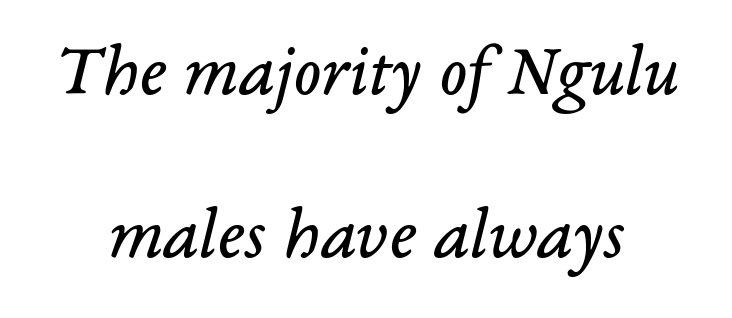
Q: Is the text bold? A: No.
Q: Is the text italic (slanted)? A: Yes, it leans right by about 14 degrees.
Q: Is the typeface a serif or a sans-serif typeface? A: Serif.
Q: Is the text underlined? A: No.
Q: How is the paragraph aligned? A: Centered.
Q: Is the spacing between letters normal or unusually wide? A: Normal.
Q: Is the spacing between lines tight, normal or loose? A: Loose.
Q: Width (condensed, normal, or wide)? A: Normal.
Q: Stroke contrast? A: Low.
Q: x-height? A: Medium.
Q: Monospaced? A: No.
